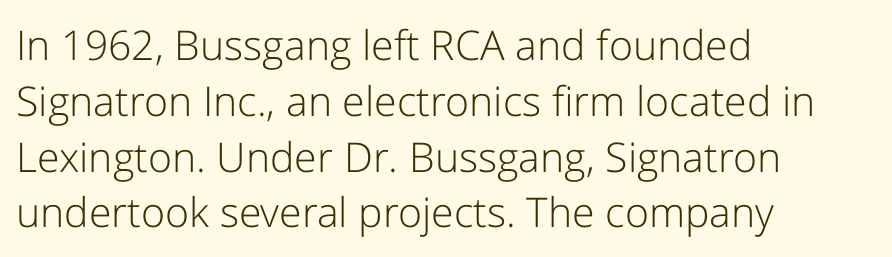
{"serif": "no", "italic": "no", "bold": "no", "weight": "light", "width": "normal", "stroke_contrast": "low", "x_height": "medium", "monospaced": "no", "underline": "no", "align": "left", "line_spacing": "normal", "line_spacing_ratio": 1.36, "letter_spacing": "normal", "letter_spacing_em": 0.0, "glyph_px": 41}
